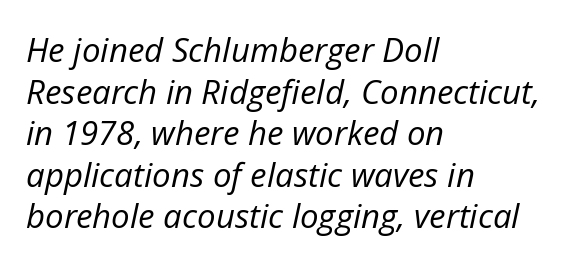
The image shows 33 px regular-weight type, italic (leaning right); set left-aligned, normal line spacing (1.26x), normal letter spacing, not underlined; low stroke contrast and a medium x-height.
